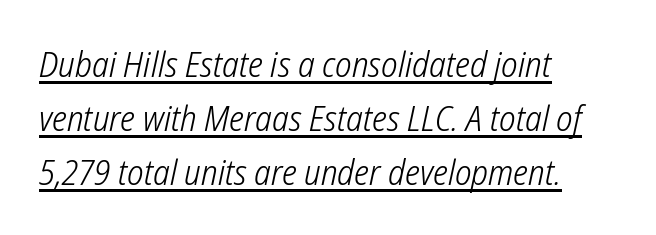
Somebody hit Ctrl+U on this one — the words are underlined. Heaviness? Minimal to ordinary, like unemphasized prose. The space between consecutive lines is moderate. The tracking reads as untouched default to a designer's eye.
